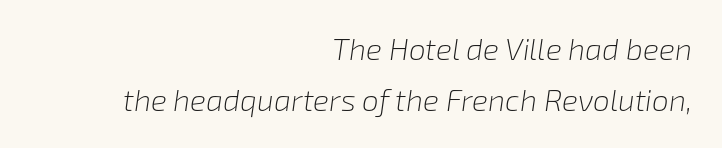
{"italic": "yes", "lean": "right", "slant_degrees": 8, "bold": "no", "weight": "light", "width": "normal", "stroke_contrast": "low", "x_height": "medium", "monospaced": "no", "underline": "no", "align": "right", "line_spacing": "normal", "line_spacing_ratio": 1.69, "letter_spacing": "normal", "letter_spacing_em": 0.0, "glyph_px": 30}
